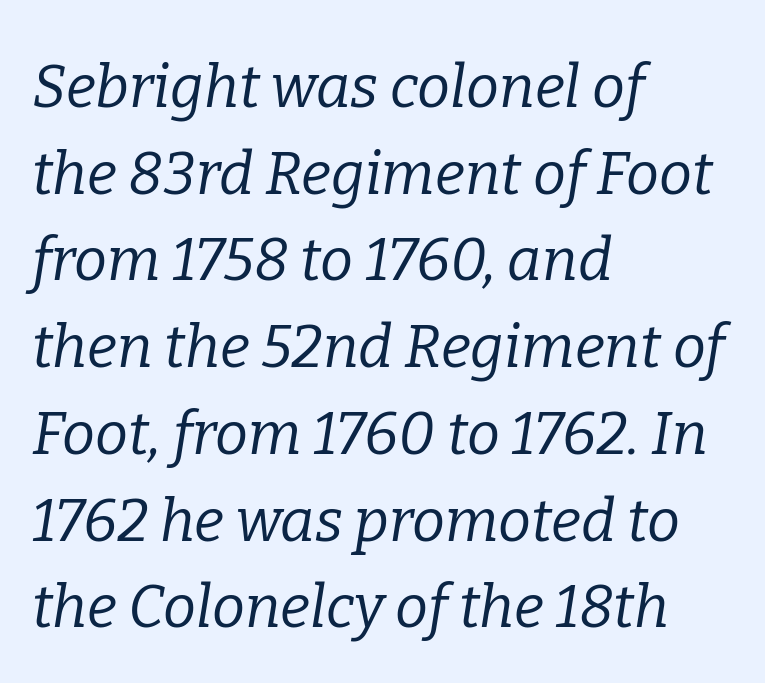
The image shows 59 px regular-weight serif type, italic (leaning right); set left-aligned, normal line spacing (1.47x), normal letter spacing, not underlined; low stroke contrast and a medium x-height.
